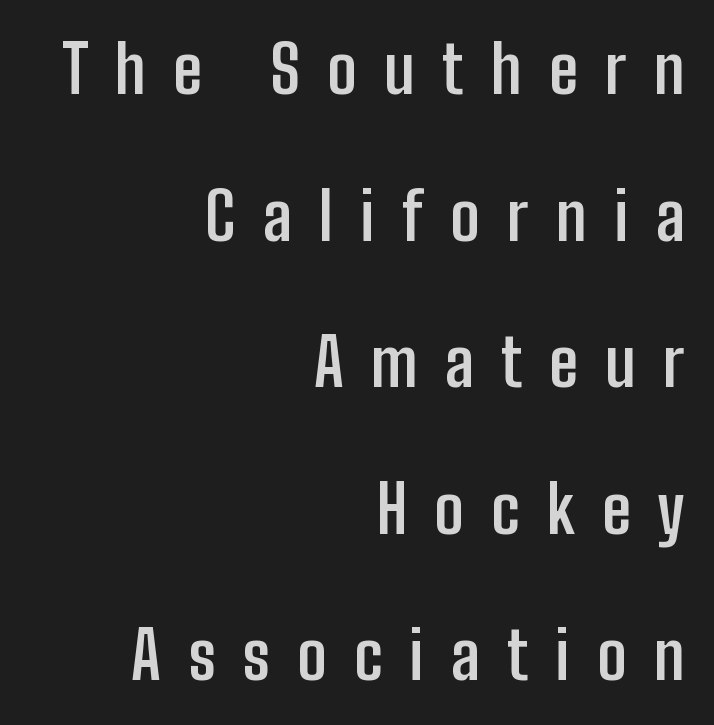
The image shows 66 px semibold, condensed sans-serif type, upright; set right-aligned, loose line spacing (2.22x), unusually wide letter spacing (+0.41 em), not underlined; low stroke contrast and a medium x-height.
